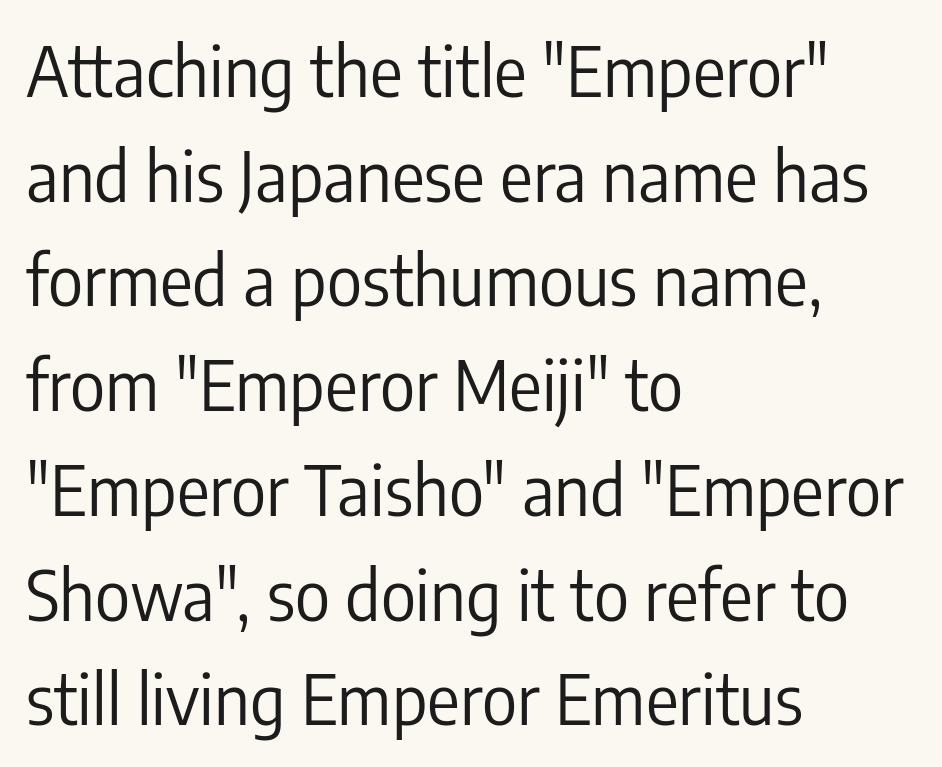
Q: Is the text bold? A: No.
Q: Is the text italic (slanted)? A: No, it is upright.
Q: Is the typeface a serif or a sans-serif typeface? A: Sans-serif.
Q: Is the text underlined? A: No.
Q: How is the paragraph aligned? A: Left-aligned.
Q: Is the spacing between letters normal or unusually wide? A: Normal.
Q: Is the spacing between lines tight, normal or loose? A: Normal.
Q: Width (condensed, normal, or wide)? A: Condensed.
Q: Stroke contrast? A: Low.
Q: x-height? A: Medium.
Q: Monospaced? A: No.
